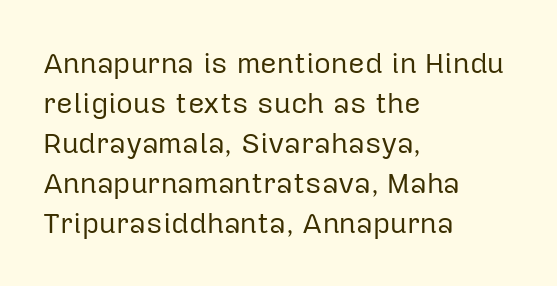
Q: Is the text bold? A: No.
Q: Is the text italic (slanted)? A: No, it is upright.
Q: Is the typeface a serif or a sans-serif typeface? A: Sans-serif.
Q: Is the text underlined? A: No.
Q: How is the paragraph aligned? A: Left-aligned.
Q: Is the spacing between letters normal or unusually wide? A: Normal.
Q: Is the spacing between lines tight, normal or loose? A: Normal.
Q: Width (condensed, normal, or wide)? A: Normal.
Q: Stroke contrast? A: Low.
Q: x-height? A: Medium.
Q: Monospaced? A: No.
